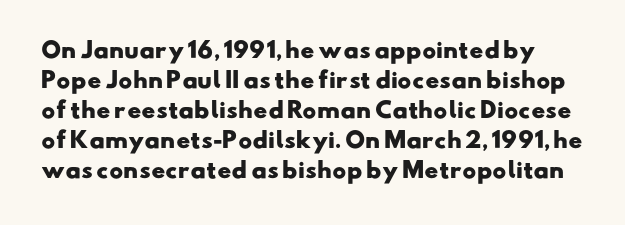
{"bold": "yes", "underline": "no", "line_spacing": "normal", "line_spacing_ratio": 1.43, "letter_spacing": "normal", "letter_spacing_em": 0.0, "glyph_px": 21}
